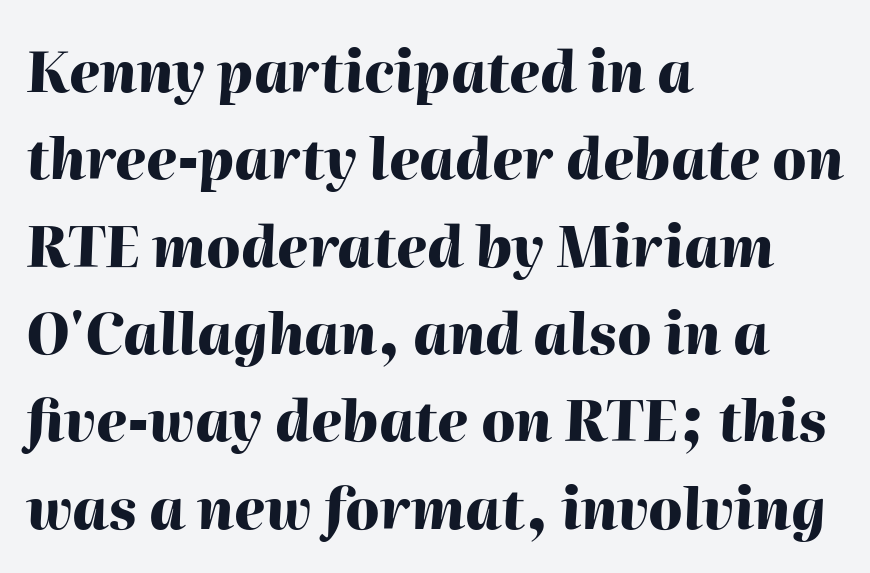
{"italic": "yes", "lean": "right", "slant_degrees": 2, "bold": "yes", "weight": "heavy", "width": "normal", "stroke_contrast": "high", "x_height": "medium", "monospaced": "no", "underline": "no", "align": "left", "line_spacing": "normal", "line_spacing_ratio": 1.56, "letter_spacing": "normal", "letter_spacing_em": 0.0, "glyph_px": 56}
